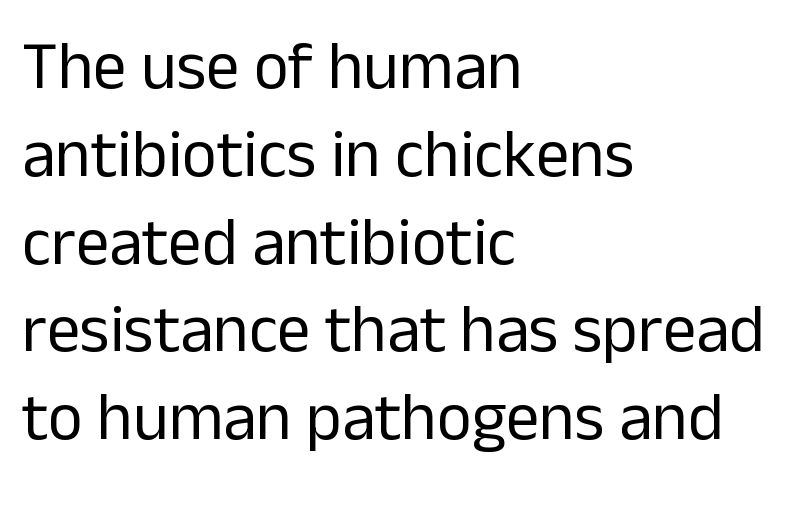
Q: Is the text bold? A: No.
Q: Is the text italic (slanted)? A: No, it is upright.
Q: Is the typeface a serif or a sans-serif typeface? A: Sans-serif.
Q: Is the text underlined? A: No.
Q: How is the paragraph aligned? A: Left-aligned.
Q: Is the spacing between letters normal or unusually wide? A: Normal.
Q: Is the spacing between lines tight, normal or loose? A: Normal.
Q: Width (condensed, normal, or wide)? A: Normal.
Q: Stroke contrast? A: Low.
Q: x-height? A: Medium.
Q: Monospaced? A: No.
